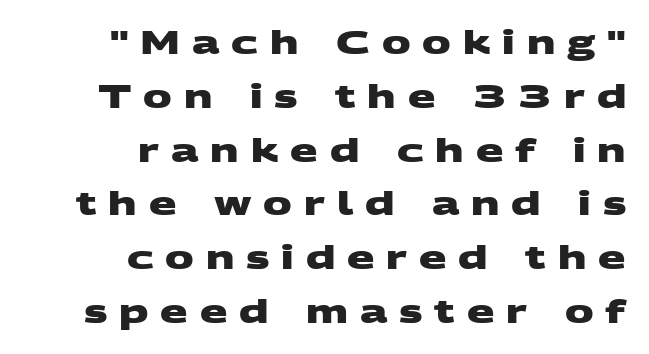
Caption: multi-line text, flush right, ragged left. The block of text has a typical density, with ordinary space between rows. Type without underlining. The letters carry no serifs — their stems end cleanly without finishing strokes. Observe the wide spacing: letters keep a clear distance from each other. This is heavy type, rendered in bold.
